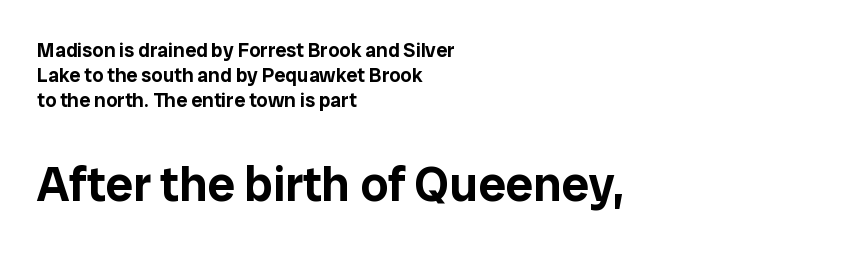
Q: Is the text italic (slanted)? A: No, it is upright.
Q: Is the typeface a serif or a sans-serif typeface? A: Sans-serif.
Q: Is the text underlined? A: No.
Q: How is the paragraph aligned? A: Left-aligned.
Q: Is the spacing between letters normal or unusually wide? A: Normal.
Q: Is the spacing between lines tight, normal or loose? A: Normal.
Q: Which block of text is set in a larger size, the first (top) or the second (bottom)? A: The second (bottom) one.
Q: Width (condensed, normal, or wide)? A: Normal.
Q: Stroke contrast? A: Low.
Q: x-height? A: Medium.
Q: Monospaced? A: No.
